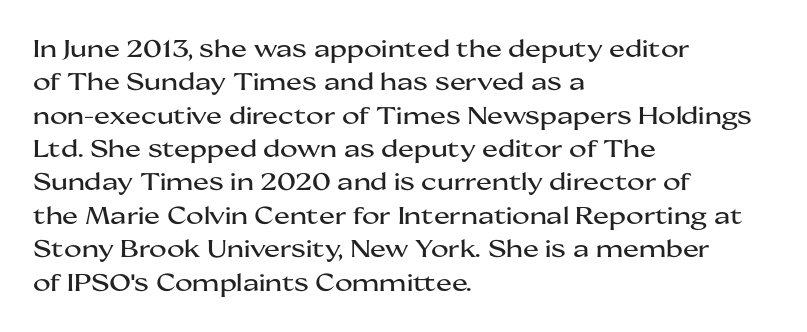
Q: Is the text italic (slanted)? A: No, it is upright.
Q: Is the text underlined? A: No.
Q: How is the paragraph aligned? A: Left-aligned.
Q: Is the spacing between letters normal or unusually wide? A: Normal.
Q: Is the spacing between lines tight, normal or loose? A: Normal.
